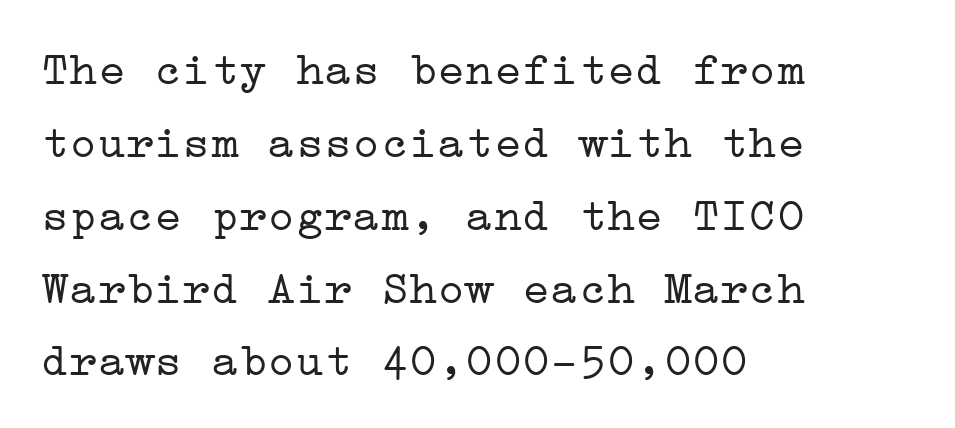
{"serif": "yes", "italic": "no", "bold": "no", "weight": "light", "width": "wide", "stroke_contrast": "low", "x_height": "medium", "underline": "no", "align": "left", "line_spacing": "normal", "line_spacing_ratio": 1.55, "letter_spacing": "normal", "letter_spacing_em": 0.0, "glyph_px": 47}
